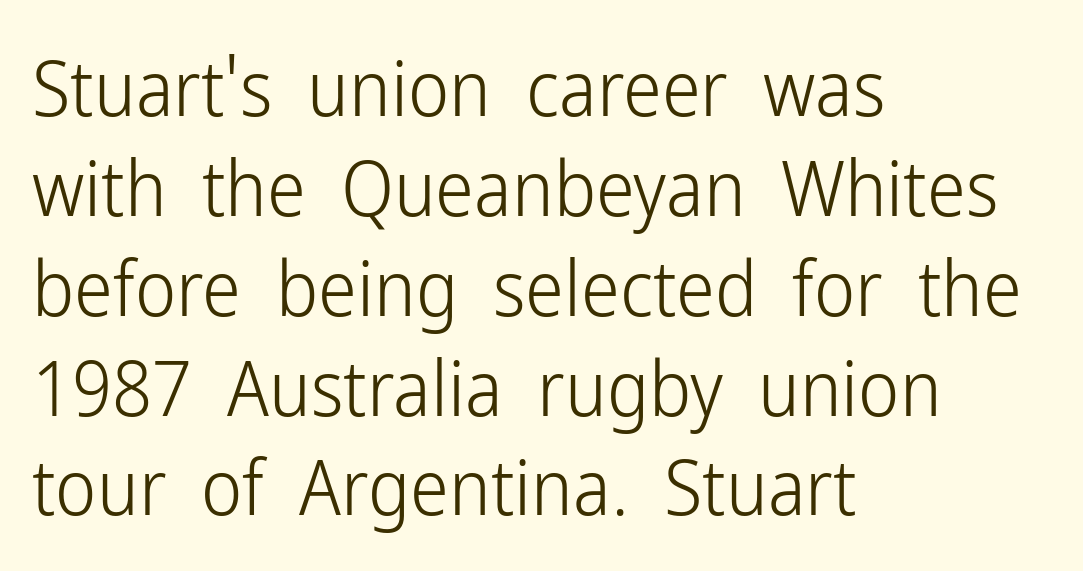
Q: Is the text bold? A: No.
Q: Is the text italic (slanted)? A: No, it is upright.
Q: Is the typeface a serif or a sans-serif typeface? A: Sans-serif.
Q: Is the text underlined? A: No.
Q: How is the paragraph aligned? A: Left-aligned.
Q: Is the spacing between letters normal or unusually wide? A: Normal.
Q: Is the spacing between lines tight, normal or loose? A: Normal.
Q: Width (condensed, normal, or wide)? A: Condensed.
Q: Stroke contrast? A: Low.
Q: x-height? A: Medium.
Q: Monospaced? A: No.
